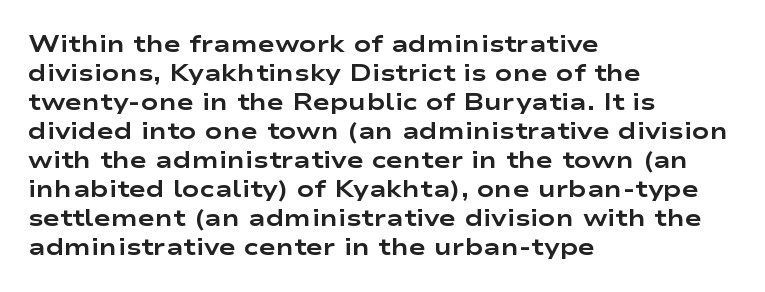
{"italic": "no", "bold": "yes", "underline": "no", "align": "left", "line_spacing": "normal", "line_spacing_ratio": 1.26, "letter_spacing": "normal", "letter_spacing_em": 0.0, "glyph_px": 23}
